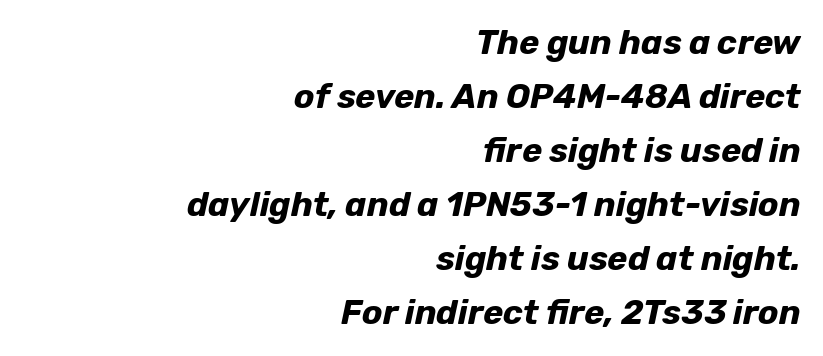
Q: Is the text bold? A: Yes.
Q: Is the text italic (slanted)? A: Yes, it leans right by about 12 degrees.
Q: Is the text underlined? A: No.
Q: How is the paragraph aligned? A: Right-aligned.
Q: Is the spacing between letters normal or unusually wide? A: Normal.
Q: Is the spacing between lines tight, normal or loose? A: Normal.
Q: Width (condensed, normal, or wide)? A: Normal.
Q: Stroke contrast? A: Low.
Q: x-height? A: Medium.
Q: Monospaced? A: No.
